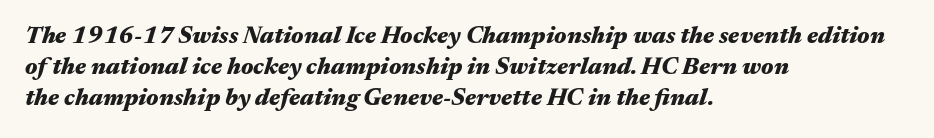
A dark, heavy texture on the line: the type is bold. Between one letter and the next there's only the usual sliver of space. Bare-footed words on every line. Characters are canted at an angle relative to the baseline's perpendicular.
